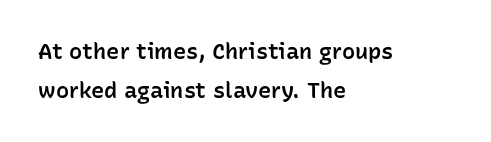
Q: Is the text bold? A: Semi-bold.
Q: Is the text italic (slanted)? A: No, it is upright.
Q: Is the text underlined? A: No.
Q: How is the paragraph aligned? A: Left-aligned.
Q: Is the spacing between letters normal or unusually wide? A: Normal.
